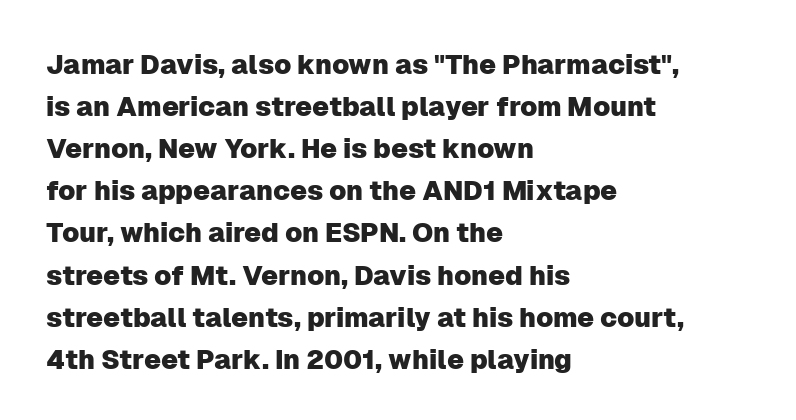
{"italic": "no", "underline": "no", "align": "left", "line_spacing": "normal", "line_spacing_ratio": 1.56, "letter_spacing": "normal", "letter_spacing_em": 0.0, "glyph_px": 27}
